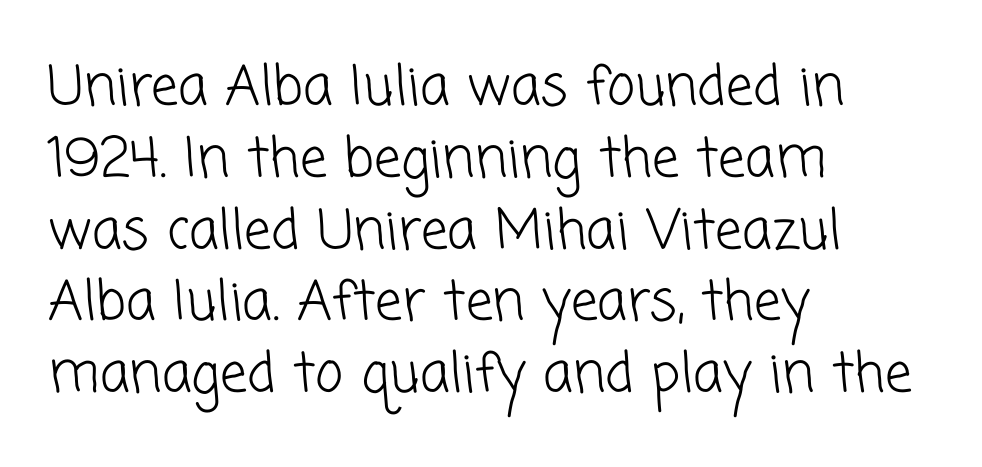
Is this a fixed-width face? No — the glyphs have proportional, varying widths. The designer went with a sans here, leaving each stem footless. Spacing between characters is what you'd get straight out of the box. The typesetting does not lean heavy: it is not bold.
